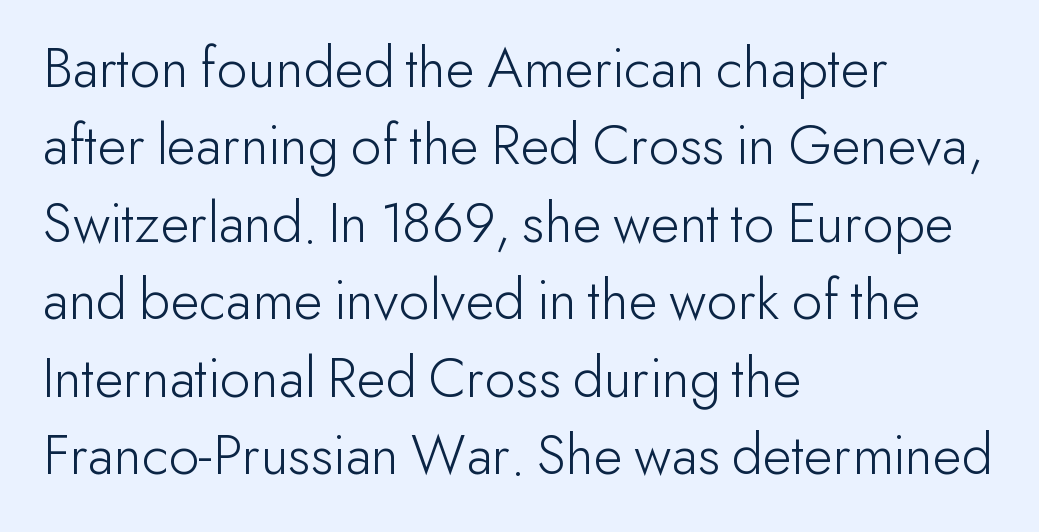
Every stem runs plumb, perpendicular to the baseline. Rule under the text: the space is simply empty. What kind of face is this? One without serifs — a sans. Note the varied advance widths — an 'i' is clearly narrower than an 'm'. Caption: face not bold, strokes unweighted. The rendering anchors every line to the left-hand side.
